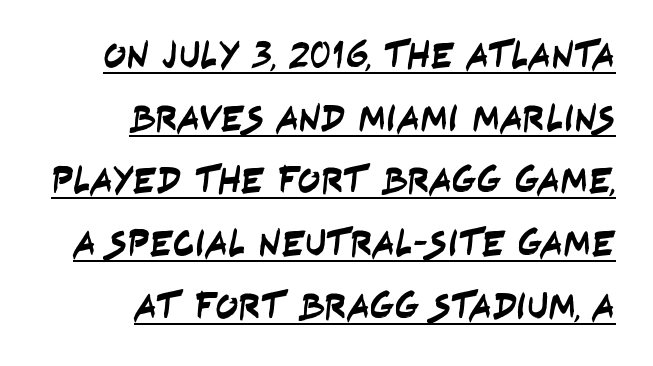
The image shows 38 px condensed sans-serif type; set right-aligned, normal line spacing (1.65x), normal letter spacing, underlined; low stroke contrast and a large x-height.
